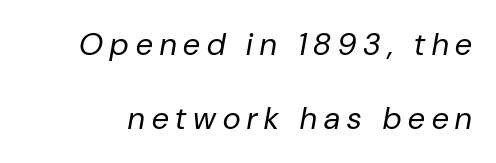
Q: Is the text bold? A: No.
Q: Is the text italic (slanted)? A: Yes, it leans right by about 10 degrees.
Q: Is the text underlined? A: No.
Q: Is the spacing between letters normal or unusually wide? A: Unusually wide.
Q: Is the spacing between lines tight, normal or loose? A: Loose.
Q: Width (condensed, normal, or wide)? A: Normal.
Q: Stroke contrast? A: Low.
Q: x-height? A: Medium.
Q: Monospaced? A: No.
